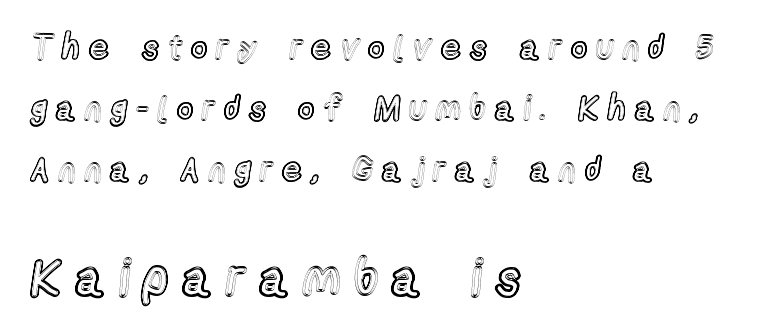
The rendering anchors every line to the left-hand side. Is this a fixed-width face? No — the glyphs have proportional, varying widths. Someone cranked the tracking dial way up on this one. Glance below the letters and you will spot only blank space.
